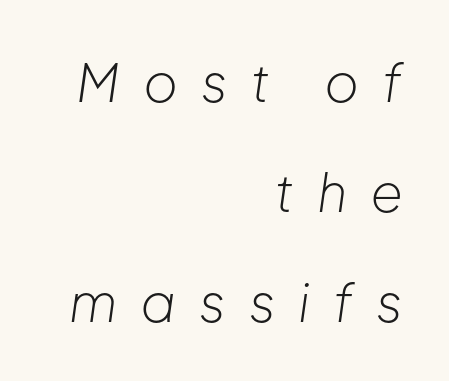
The image shows 53 px light type, italic (leaning right); set right-aligned, loose line spacing (2.08x), unusually wide letter spacing (+0.43 em), not underlined; low stroke contrast and a medium x-height.
